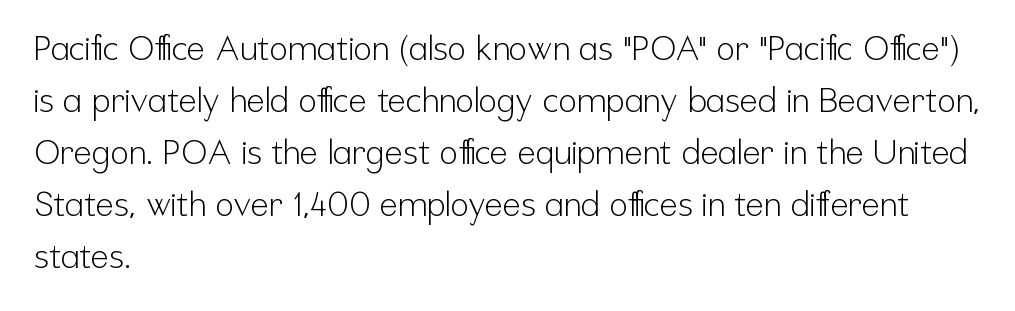
The image shows 34 px light, condensed sans-serif type, upright; set left-aligned, normal line spacing (1.53x), normal letter spacing, not underlined; low stroke contrast and a medium x-height.
